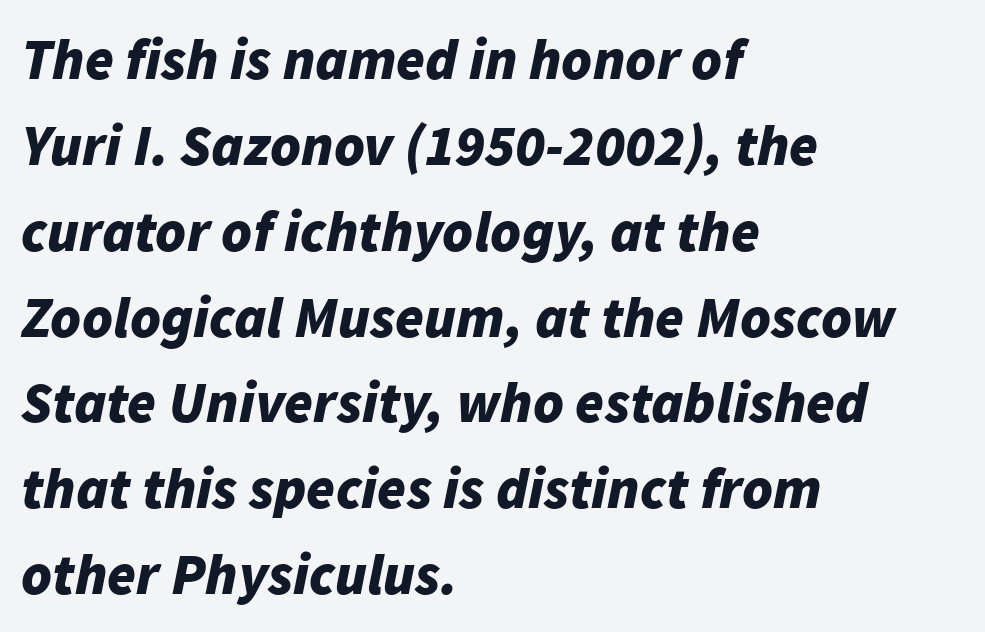
{"italic": "yes", "lean": "right", "slant_degrees": 11, "bold": "yes", "weight": "bold", "width": "normal", "stroke_contrast": "low", "x_height": "medium", "monospaced": "no", "underline": "no", "align": "left", "line_spacing": "normal", "line_spacing_ratio": 1.48, "letter_spacing": "normal", "letter_spacing_em": 0.0, "glyph_px": 58}
